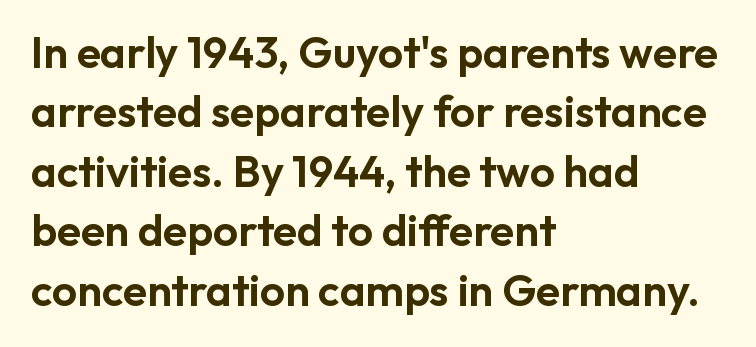
Q: Is the text italic (slanted)? A: No, it is upright.
Q: Is the typeface a serif or a sans-serif typeface? A: Sans-serif.
Q: Is the text underlined? A: No.
Q: How is the paragraph aligned? A: Left-aligned.
Q: Is the spacing between letters normal or unusually wide? A: Normal.
Q: Is the spacing between lines tight, normal or loose? A: Normal.
Q: Width (condensed, normal, or wide)? A: Normal.
Q: Stroke contrast? A: Low.
Q: x-height? A: Medium.
Q: Monospaced? A: No.
